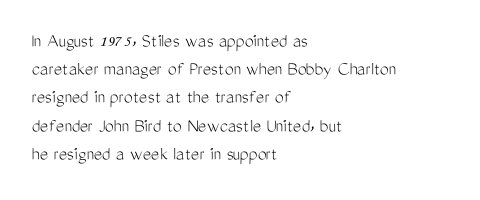
Nobody drew a line under any word here. When letters stand straight like this, we call the style roman or upright. The lines sit at an ordinary, default distance from one another. Summary of weight: not heavy and not bold.
